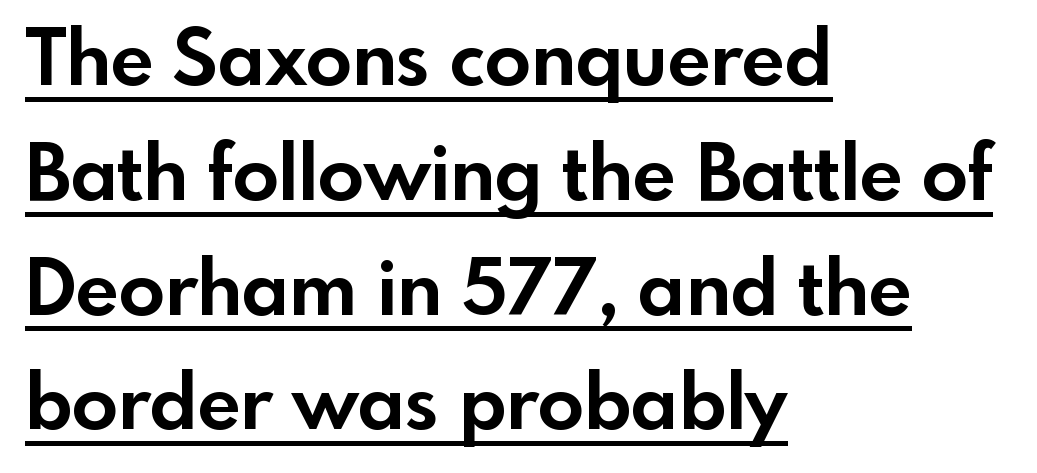
The image shows 76 px bold sans-serif type, upright; set left-aligned, normal line spacing (1.51x), normal letter spacing, underlined; a small x-height.
